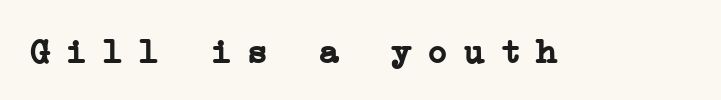
Q: Is the text bold? A: Yes.
Q: Is the text italic (slanted)? A: No, it is upright.
Q: Is the typeface a serif or a sans-serif typeface? A: Serif.
Q: Is the text underlined? A: No.
Q: Is the spacing between letters normal or unusually wide? A: Unusually wide.
Q: Width (condensed, normal, or wide)? A: Normal.
Q: Stroke contrast? A: Low.
Q: x-height? A: Medium.
